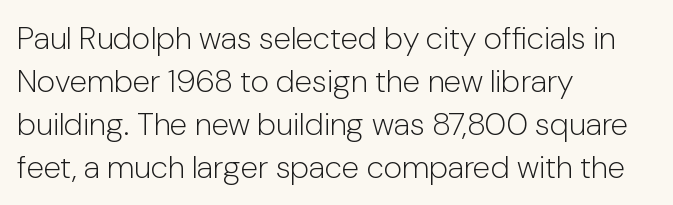
Q: Is the text bold? A: No.
Q: Is the text italic (slanted)? A: No, it is upright.
Q: Is the typeface a serif or a sans-serif typeface? A: Sans-serif.
Q: Is the text underlined? A: No.
Q: How is the paragraph aligned? A: Left-aligned.
Q: Is the spacing between letters normal or unusually wide? A: Normal.
Q: Is the spacing between lines tight, normal or loose? A: Normal.
Q: Width (condensed, normal, or wide)? A: Normal.
Q: Stroke contrast? A: Low.
Q: x-height? A: Medium.
Q: Monospaced? A: No.
